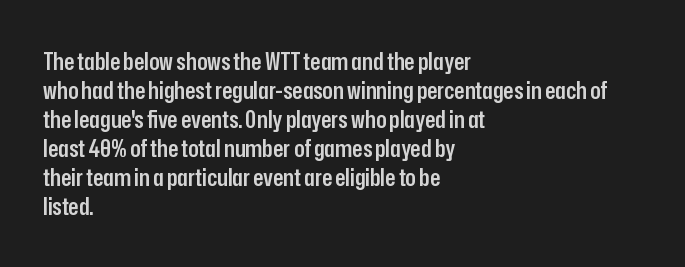
A fair bit of extra ink — the face is semibold, not bold. Reading down the block, your eye returns to a fixed left position each line. Style check: upright. Compared with typical body copy, the letter spacing here is the same. The passage shown is not underscored anywhere.
